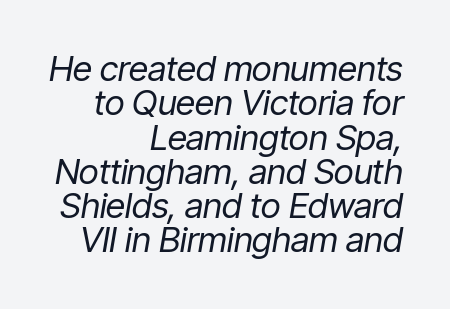
Q: Is the text bold? A: No.
Q: Is the text italic (slanted)? A: Yes, it leans right by about 9 degrees.
Q: Is the text underlined? A: No.
Q: How is the paragraph aligned? A: Right-aligned.
Q: Is the spacing between letters normal or unusually wide? A: Normal.
Q: Is the spacing between lines tight, normal or loose? A: Tight.
Q: Width (condensed, normal, or wide)? A: Condensed.
Q: Stroke contrast? A: Low.
Q: x-height? A: Medium.
Q: Monospaced? A: No.
